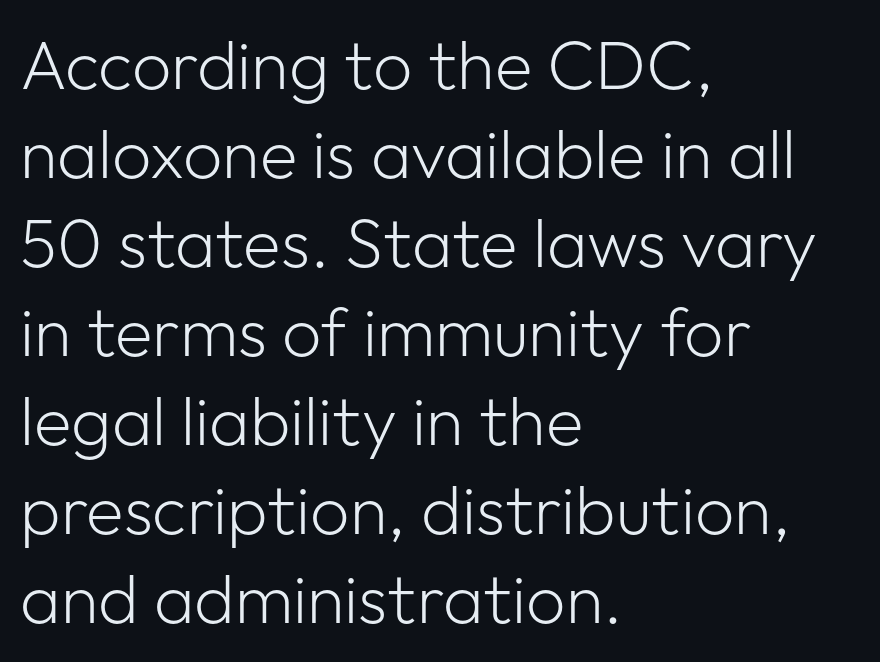
Is there any slant? The stems are plumb. Unlike a traditional serif, this face leaves its strokes unadorned. Varying glyph widths throughout — classic text-font behaviour. Glyph-to-glyph distance matches everyday printed text. Weight: regular or lighter. This rendering uses left alignment, leaving the right contour irregular.
